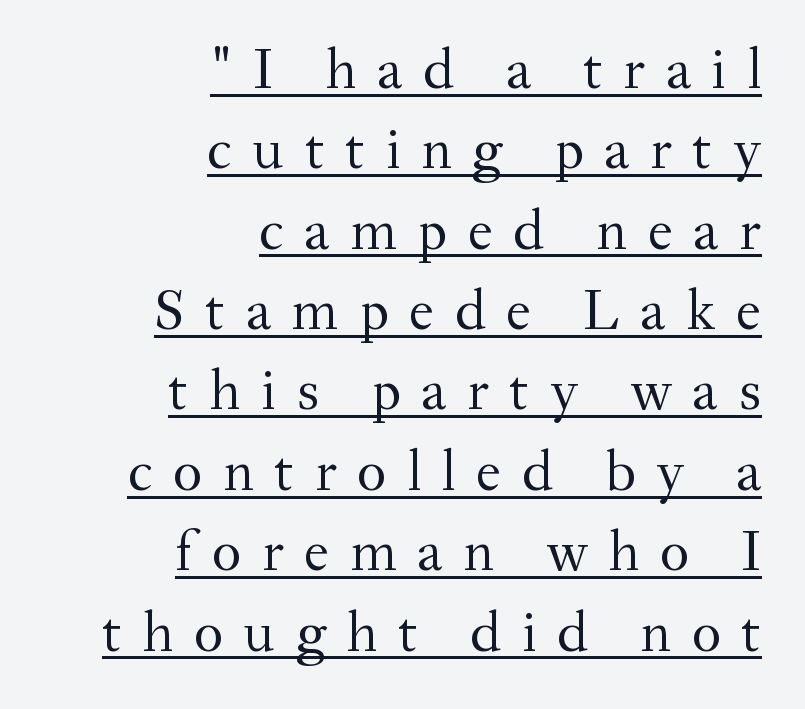
Q: Is the text bold? A: No.
Q: Is the text italic (slanted)? A: No, it is upright.
Q: Is the typeface a serif or a sans-serif typeface? A: Serif.
Q: Is the text underlined? A: Yes.
Q: How is the paragraph aligned? A: Right-aligned.
Q: Is the spacing between letters normal or unusually wide? A: Unusually wide.
Q: Is the spacing between lines tight, normal or loose? A: Normal.
Q: Width (condensed, normal, or wide)? A: Normal.
Q: Stroke contrast? A: Medium.
Q: x-height? A: Small.
Q: Monospaced? A: No.
